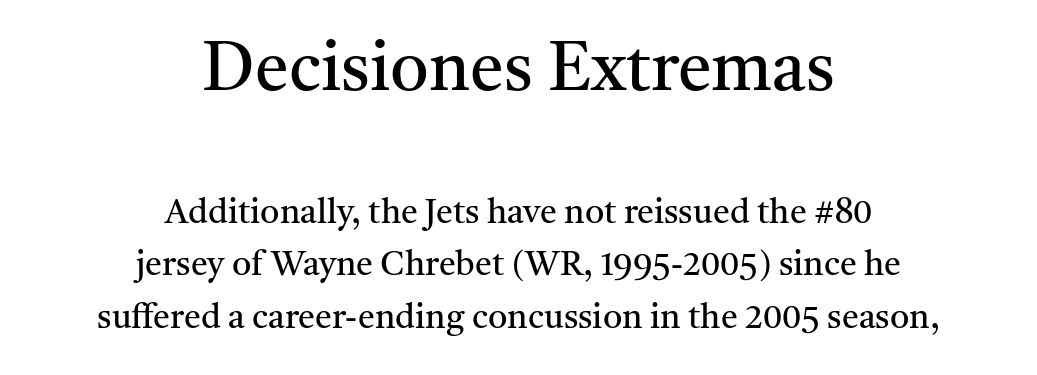
The image shows 68 px regular-weight serif type, upright; set centered, normal line spacing (1.54x), normal letter spacing, not underlined; the first (top) block is 2.0x larger; medium stroke contrast and a medium x-height.
